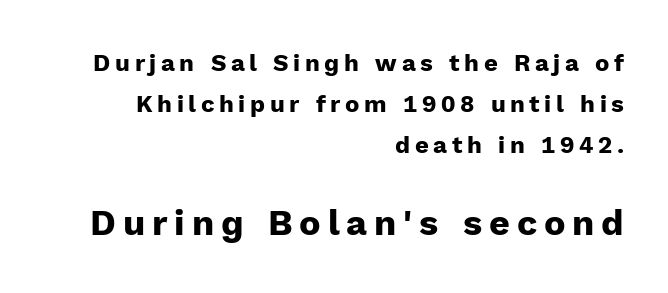
{"serif": "no", "italic": "no", "bold": "yes", "weight": "heavy", "width": "normal", "stroke_contrast": "low", "x_height": "medium", "monospaced": "no", "underline": "no", "align": "right", "line_spacing": "normal", "line_spacing_ratio": 1.7, "larger_block": "second", "size_ratio": 1.5, "glyph_px": 36}
